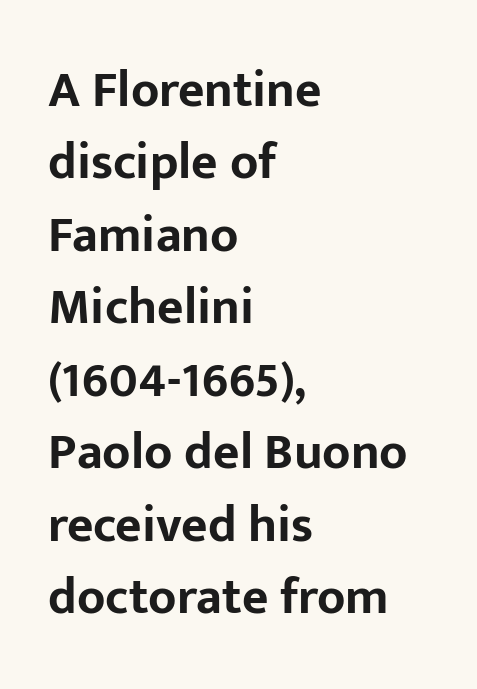
Does the weight exceed regular? Yes, all the way to bold. Proportional: the letters do not fall into vertical columns. Vertical strokes here are truly vertical. The horizontal fit of the characters is conventional and even. Vertical spacing — default.
